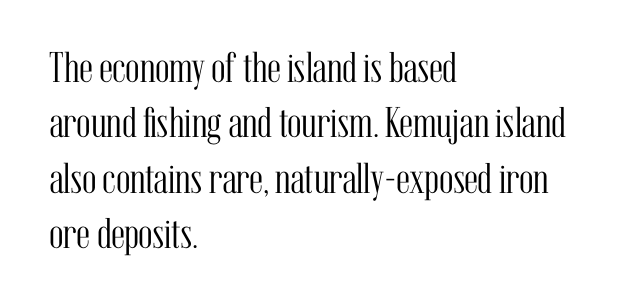
{"serif": "yes", "italic": "no", "bold": "no", "weight": "light", "width": "condensed", "stroke_contrast": "medium", "x_height": "medium", "monospaced": "no", "underline": "no", "align": "left", "line_spacing": "normal", "line_spacing_ratio": 1.29, "letter_spacing": "normal", "letter_spacing_em": 0.0, "glyph_px": 43}
